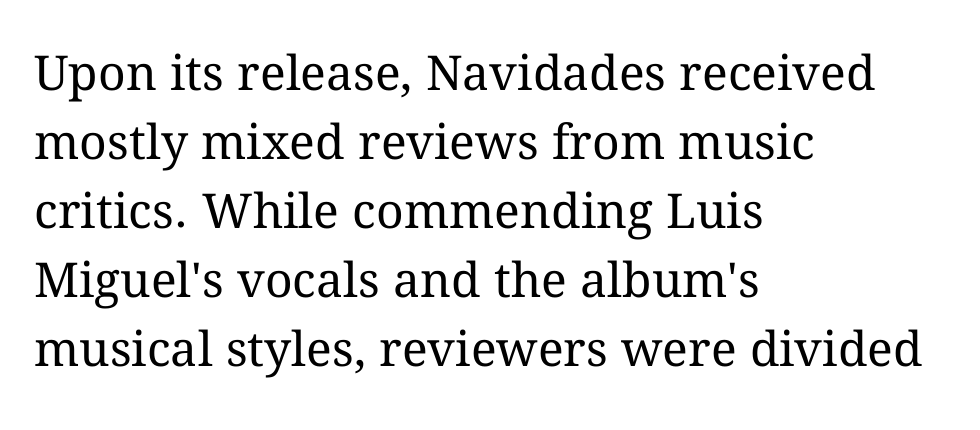
{"italic": "no", "bold": "no", "weight": "regular", "width": "normal", "stroke_contrast": "medium", "x_height": "medium", "monospaced": "no", "underline": "no", "align": "left", "line_spacing": "normal", "line_spacing_ratio": 1.44, "letter_spacing": "normal", "letter_spacing_em": 0.0, "glyph_px": 48}
